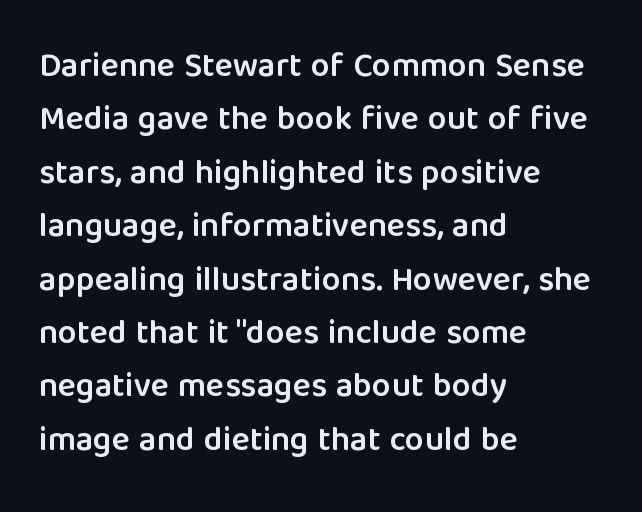
The image shows 34 px semibold sans-serif type, upright; set left-aligned, normal line spacing (1.57x), normal letter spacing, not underlined; low stroke contrast and a medium x-height.
